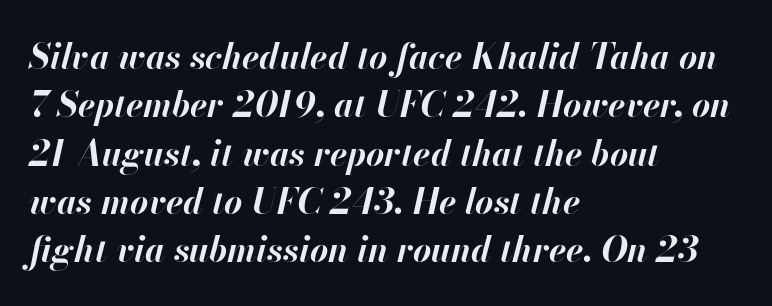
Yep, that's italic — everything's leaning. You'd pick this weight for a headline — it's a proper bold. Just letters on the line, the space beneath them empty. The letters advance in unequal steps, a hallmark of proportional type. In terms of letterspacing, this is plain default setting.
